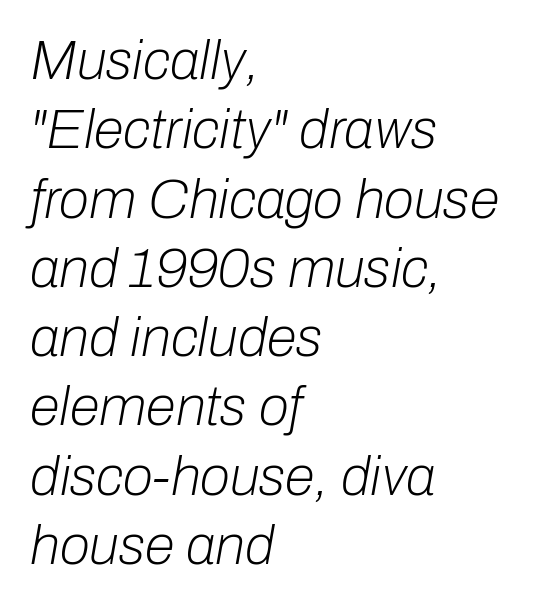
{"italic": "yes", "lean": "right", "slant_degrees": 10, "bold": "no", "weight": "light", "width": "normal", "stroke_contrast": "low", "x_height": "medium", "monospaced": "no", "underline": "no", "align": "left", "line_spacing": "normal", "line_spacing_ratio": 1.26, "letter_spacing": "normal", "letter_spacing_em": 0.0, "glyph_px": 55}
